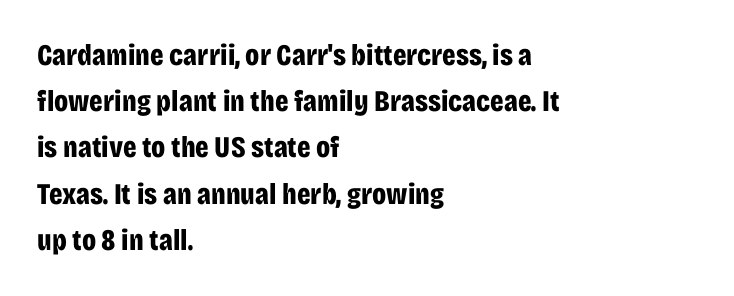
Q: Is the text bold? A: Yes.
Q: Is the text italic (slanted)? A: No, it is upright.
Q: Is the typeface a serif or a sans-serif typeface? A: Sans-serif.
Q: Is the text underlined? A: No.
Q: How is the paragraph aligned? A: Left-aligned.
Q: Is the spacing between letters normal or unusually wide? A: Normal.
Q: Is the spacing between lines tight, normal or loose? A: Normal.
Q: Width (condensed, normal, or wide)? A: Condensed.
Q: Stroke contrast? A: Low.
Q: x-height? A: Large.
Q: Monospaced? A: No.
